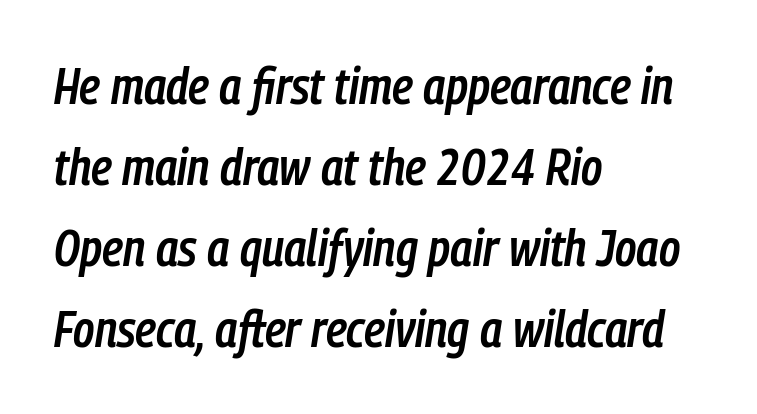
Q: Is the text bold? A: Semi-bold.
Q: Is the text italic (slanted)? A: Yes, it leans right by about 9 degrees.
Q: Is the text underlined? A: No.
Q: How is the paragraph aligned? A: Left-aligned.
Q: Is the spacing between letters normal or unusually wide? A: Normal.
Q: Is the spacing between lines tight, normal or loose? A: Normal.
Q: Width (condensed, normal, or wide)? A: Condensed.
Q: Stroke contrast? A: Low.
Q: x-height? A: Medium.
Q: Monospaced? A: No.
